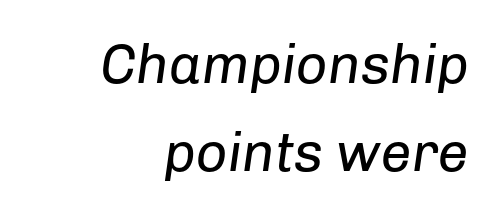
What's the leading like? Ordinary, nothing unusual. The letterforms sit shoulder to shoulder at normal distance. Is this a fixed-width face? No — the glyphs have proportional, varying widths. These glyphs show unthickened strokes, regular width or finer. The passage shown is not underscored anywhere.
